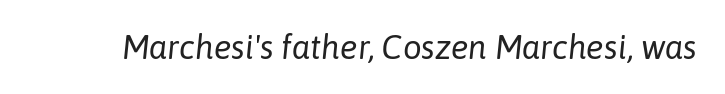
The glyphs are unaccompanied by any horizontal stroke below them. Between one letter and the next there's only the usual sliver of space. In terms of posture, this sample is oblique. Weight: not bold — regular or lighter. Looks like regular typesetting: each glyph gets only the width it needs.
